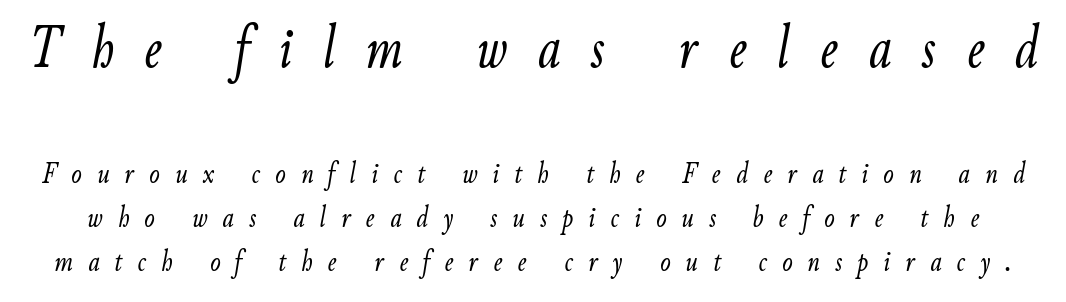
Glance below the letters and you will spot only blank space. Of the two passages, the one on top uses the larger point size. Summary of vertical rhythm: regular, with standard interline spacing. Someone cranked the tracking dial way up on this one. The strokes carry an ordinary text weight at most. The text carries the slant typical of an italic or oblique font.
